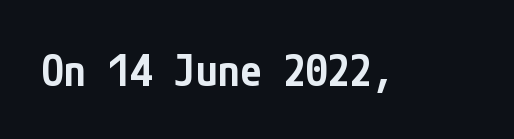
The image shows 44 px semibold, condensed sans-serif type, upright; set normal letter spacing, not underlined; low stroke contrast and a medium x-height.
